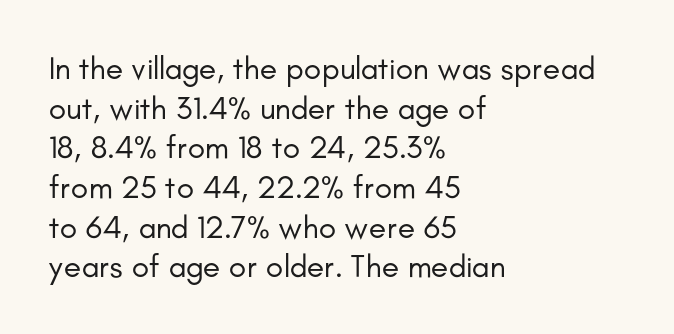
The letters stand upright; this is a roman face. In terms of letterform style, serifs are entirely absent. Stroke mass is kept to a normal reading level or below. The letters sit at their default tracking, neither squeezed nor spread.
